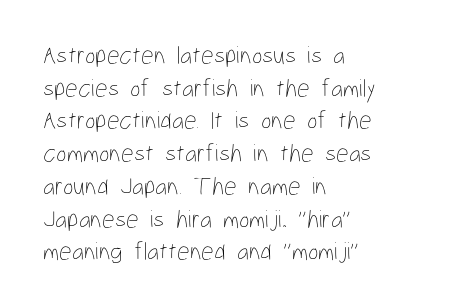
Q: Is the text bold? A: No.
Q: Is the text italic (slanted)? A: No, it is upright.
Q: Is the text underlined? A: No.
Q: How is the paragraph aligned? A: Left-aligned.
Q: Is the spacing between letters normal or unusually wide? A: Normal.
Q: Is the spacing between lines tight, normal or loose? A: Normal.
